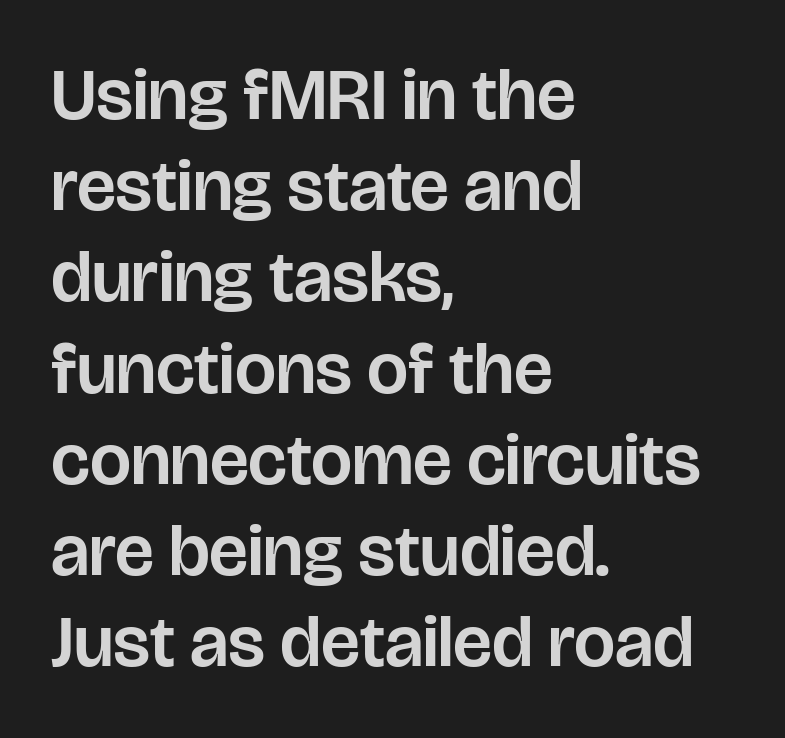
{"serif": "no", "italic": "no", "width": "normal", "stroke_contrast": "low", "x_height": "large", "monospaced": "no", "underline": "no", "align": "left", "line_spacing": "normal", "line_spacing_ratio": 1.25, "letter_spacing": "normal", "letter_spacing_em": 0.0, "glyph_px": 73}
